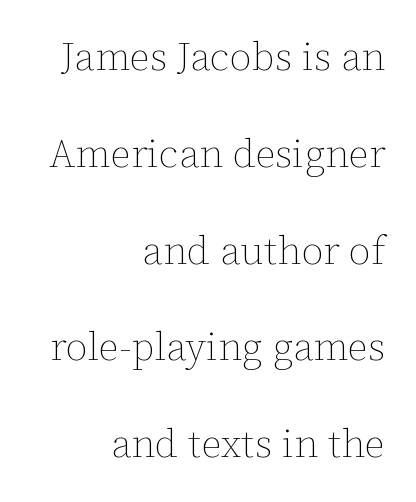
The image shows 40 px thin type, upright; set right-aligned, loose line spacing (2.42x), normal letter spacing, not underlined; low stroke contrast and a medium x-height.
